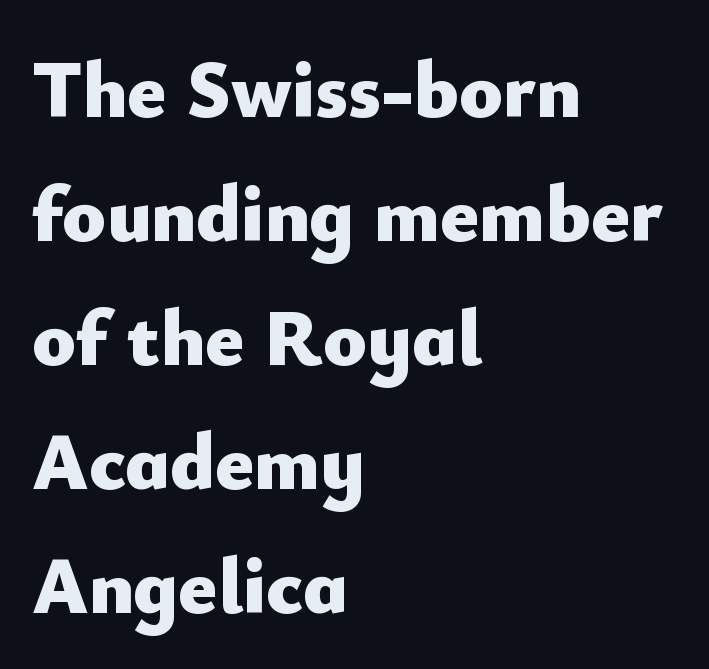
There is no visible air inserted between adjacent glyphs. No feet cap the strokes, marking this as sans-serif type. Does the weight exceed regular? Yes, all the way to bold. The zone under the glyphs is completely vacant.
